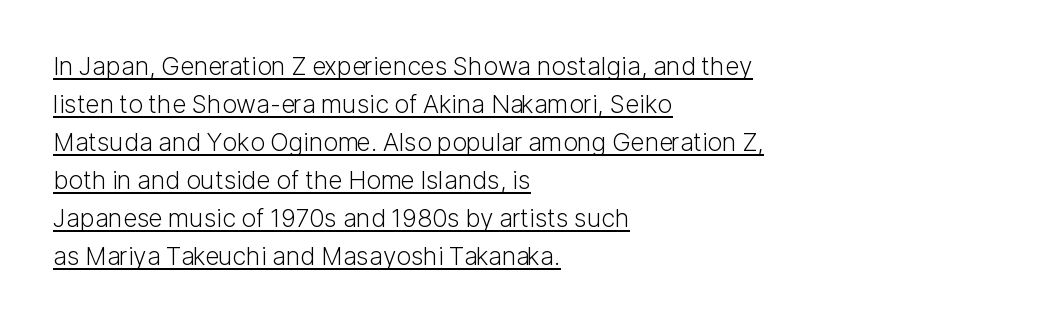
Q: Is the text bold? A: No.
Q: Is the text italic (slanted)? A: No, it is upright.
Q: Is the text underlined? A: Yes.
Q: How is the paragraph aligned? A: Left-aligned.
Q: Is the spacing between letters normal or unusually wide? A: Normal.
Q: Is the spacing between lines tight, normal or loose? A: Normal.
